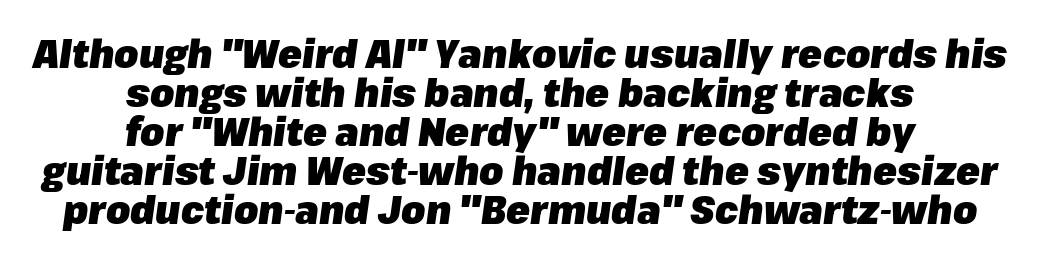
{"italic": "yes", "lean": "right", "slant_degrees": 8, "bold": "yes", "weight": "heavy", "width": "normal", "stroke_contrast": "low", "x_height": "medium", "monospaced": "no", "underline": "no", "align": "center", "line_spacing": "tight", "line_spacing_ratio": 1.0, "letter_spacing": "normal", "letter_spacing_em": 0.0, "glyph_px": 39}
